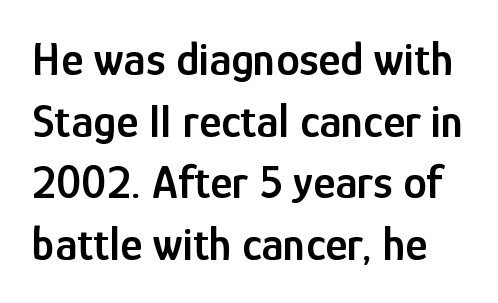
{"serif": "no", "italic": "no", "bold": "semi", "weight": "semibold", "width": "condensed", "stroke_contrast": "low", "x_height": "medium", "monospaced": "no", "underline": "no", "line_spacing": "normal", "line_spacing_ratio": 1.31, "letter_spacing": "normal", "letter_spacing_em": 0.0, "glyph_px": 47}
